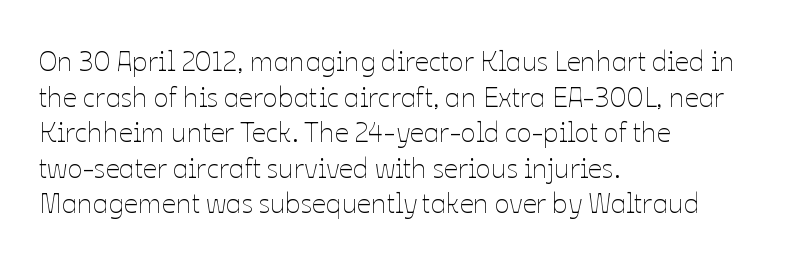
{"italic": "no", "bold": "no", "weight": "thin", "width": "normal", "stroke_contrast": "low", "x_height": "medium", "monospaced": "no", "underline": "no", "align": "left", "line_spacing": "normal", "line_spacing_ratio": 1.27, "letter_spacing": "normal", "letter_spacing_em": 0.0, "glyph_px": 28}
